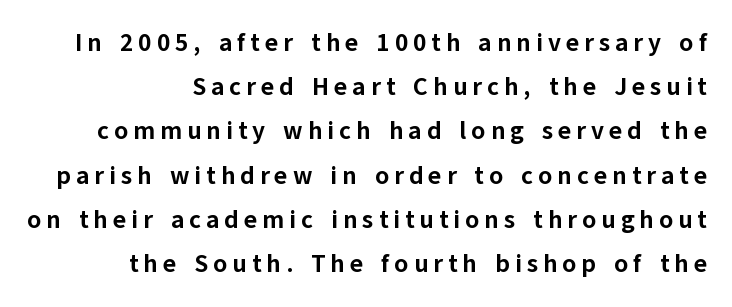
The face used here has the dense, thick strokes of a bold. The tracking jumps out immediately: characters are airy and widely separated. Check the space under the baseline: it is left empty. This is the regular roman posture of the typeface. The rendering anchors every line to the right-hand side.
